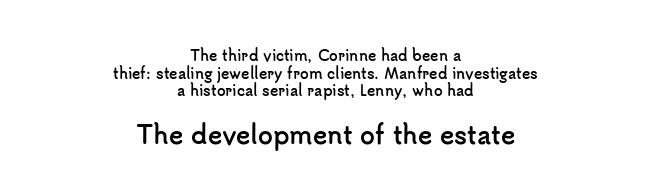
The image shows 24 px bold type, upright; set centered, normal line spacing (1.26x), normal letter spacing, not underlined; the second (bottom) block is 1.71x larger.
